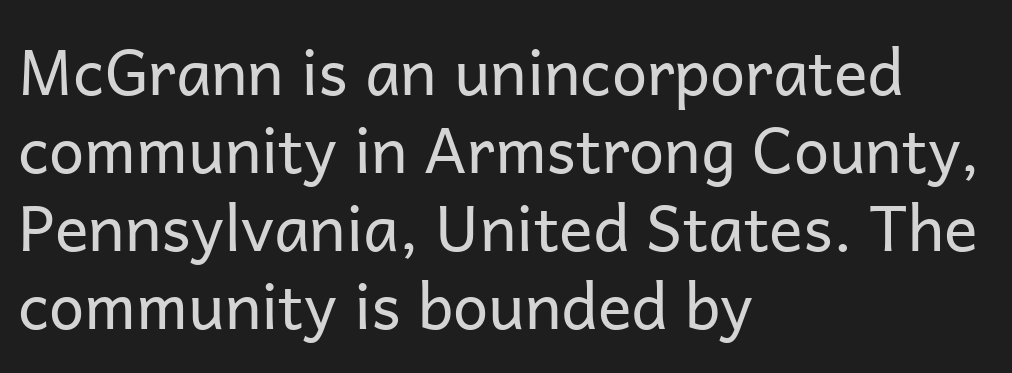
One-word summary of the alignment: left. You could call the tracking neutral — neither tight nor loose. Italic? Not at all — the glyphs are vertical. Spacing verdict: proportional, widths tailored to each character. Typographically, this falls in the sans-serif category.
